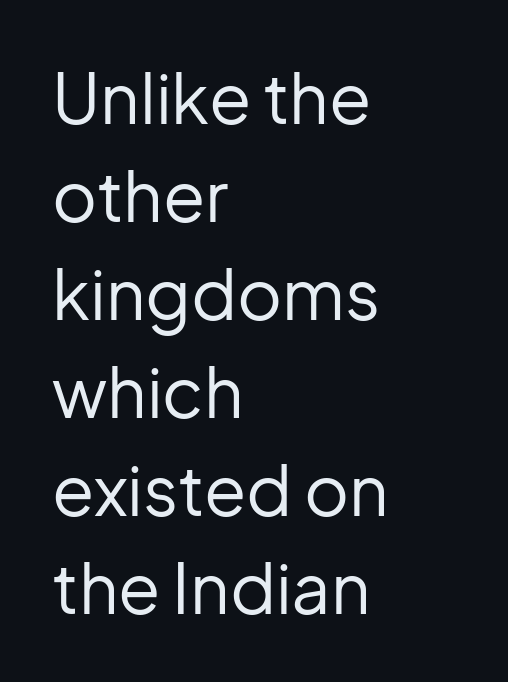
How would I describe the line gaps? Plain and ordinary. The foot of each line stays bare and open. Observe the absence of serifs on each vertical stroke in this sample. Ordinary non-slanted type is in use. Stems and bowls with no extra thickness — not bold. The rendering uses natural spacing where letterforms have individual widths.
